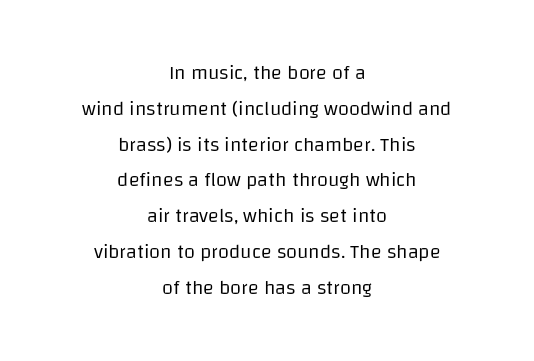
{"italic": "no", "bold": "no", "underline": "no", "align": "center", "line_spacing_ratio": 1.79, "letter_spacing": "normal", "letter_spacing_em": 0.0, "glyph_px": 20}
